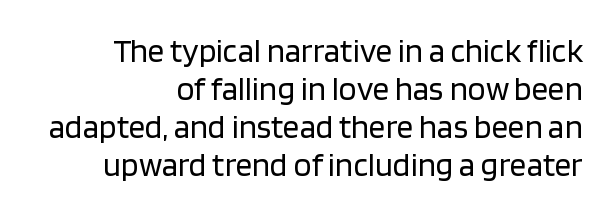
Horizontally, the lines are justified to the trailing edge only. The letterforms sit shoulder to shoulder at normal distance. Beneath every word, the page is bare. Do the characters align in a grid? No, the font is proportional. No italicization has been applied; the sample stays upright. Is this a sans? Yes — the strokes have no serifs.
